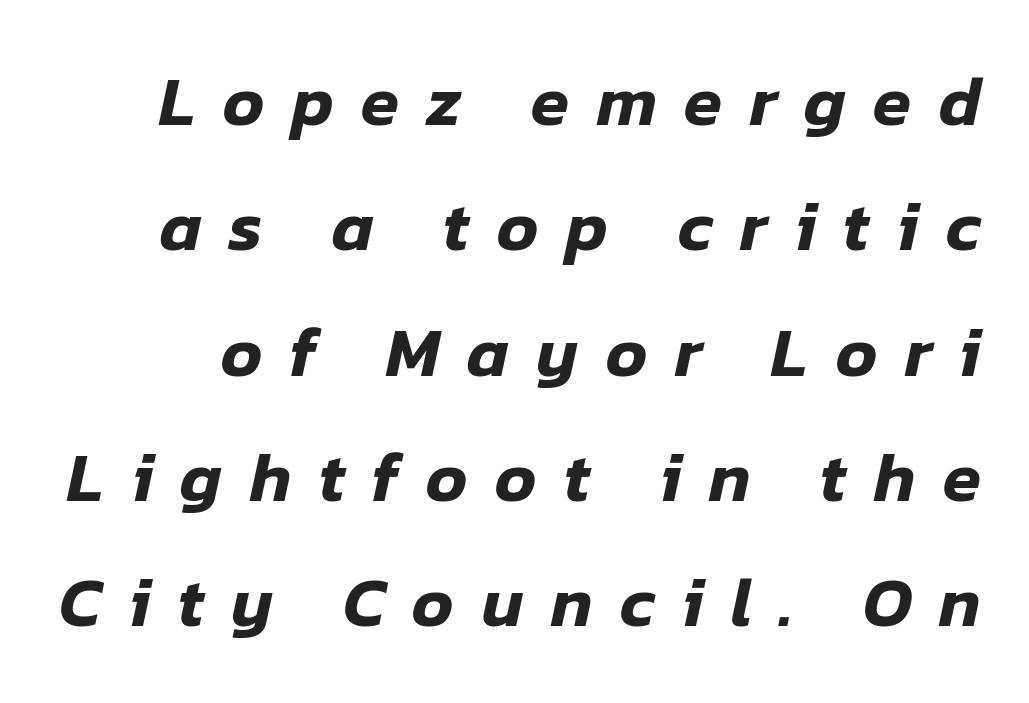
Q: Is the text italic (slanted)? A: Yes, it leans right by about 12 degrees.
Q: Is the text underlined? A: No.
Q: Is the spacing between letters normal or unusually wide? A: Unusually wide.
Q: Width (condensed, normal, or wide)? A: Normal.
Q: Stroke contrast? A: Low.
Q: x-height? A: Medium.
Q: Monospaced? A: No.
